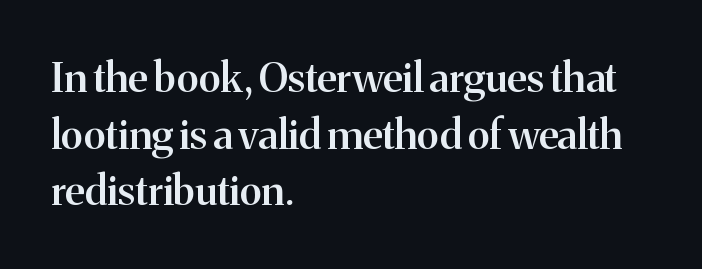
{"serif": "yes", "italic": "no", "bold": "semi", "weight": "semibold", "width": "normal", "stroke_contrast": "medium", "x_height": "medium", "monospaced": "no", "underline": "no", "align": "left", "line_spacing": "normal", "line_spacing_ratio": 1.38, "letter_spacing": "normal", "letter_spacing_em": 0.0, "glyph_px": 41}
